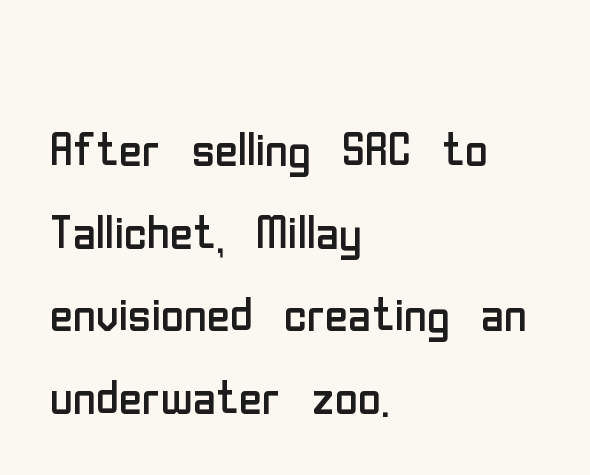
A normal amount of white space separates one row of letters from the next. The typesetter chose a ragged-right arrangement here. Think standard paragraph weight, or any step lighter than that. The passage shown is typeset with a sans-serif family. Proportional: the letters do not fall into vertical columns.
